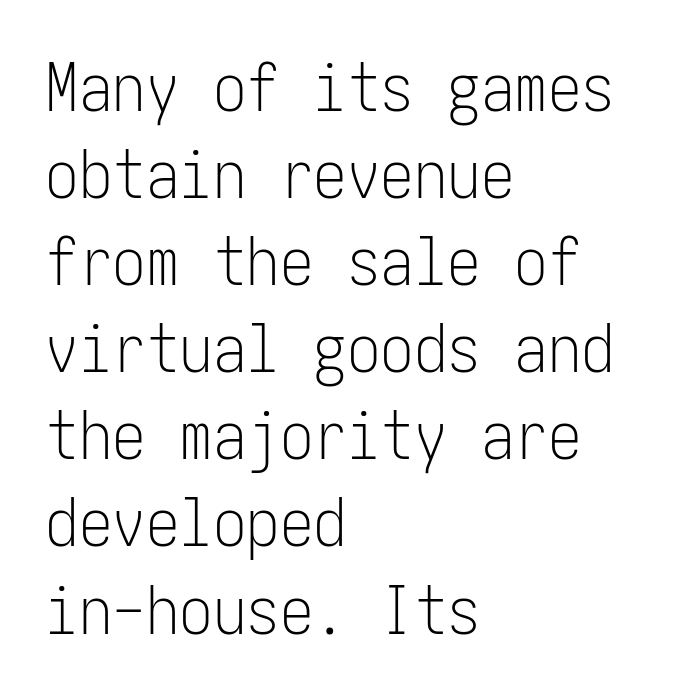
Q: Is the text bold? A: No.
Q: Is the text italic (slanted)? A: No, it is upright.
Q: Is the typeface a serif or a sans-serif typeface? A: Sans-serif.
Q: Is the text underlined? A: No.
Q: How is the paragraph aligned? A: Left-aligned.
Q: Is the spacing between letters normal or unusually wide? A: Normal.
Q: Is the spacing between lines tight, normal or loose? A: Normal.
Q: Width (condensed, normal, or wide)? A: Condensed.
Q: Stroke contrast? A: Low.
Q: x-height? A: Medium.
